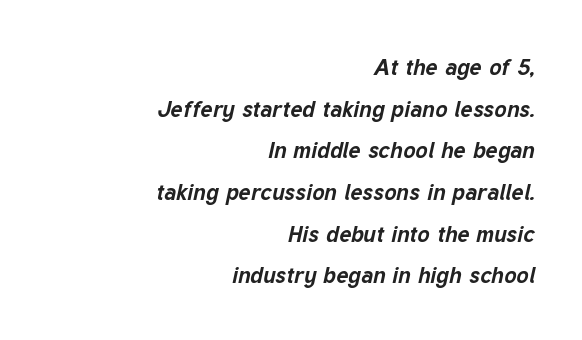
The rendering uses a bold face; every stroke is thick and dark. The face used here is rendered with its standard letterfit. The passage shown leans; its letterforms are oblique. A bare baseline throughout the passage. All the whitespace from short lines collects on the left.
